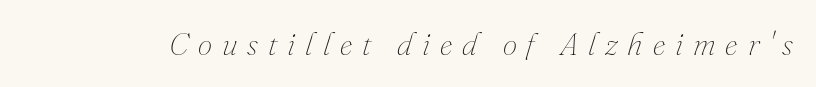
The typesetting does not lean heavy: it is not bold. Every character sits at an angle, as italics do. Is the letter spacing exaggerated? Yes — the characters are pushed far apart. Only glyphs here, with clear space below each row. Is this a fixed-width face? No — the glyphs have proportional, varying widths.
